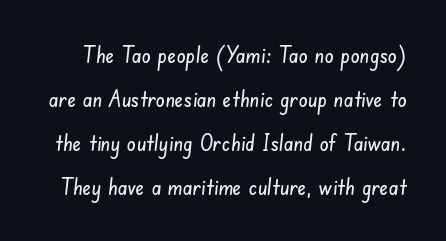
The passage shown has conventional tracking throughout. Underline: absent. Leading: increased.
